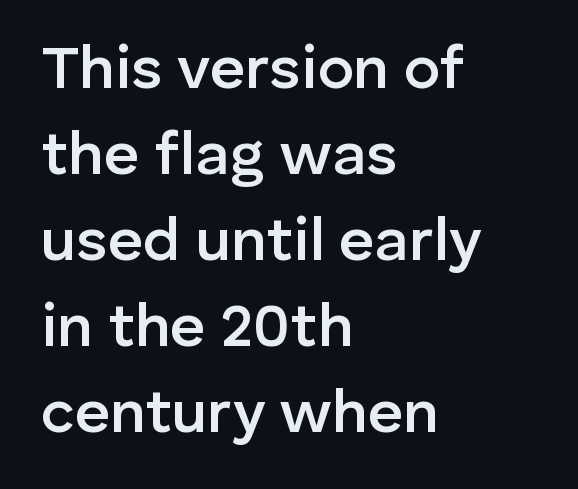
{"serif": "no", "italic": "no", "bold": "semi", "weight": "semibold", "width": "normal", "stroke_contrast": "low", "x_height": "medium", "monospaced": "no", "underline": "no", "align": "left", "line_spacing": "normal", "line_spacing_ratio": 1.41, "letter_spacing": "normal", "letter_spacing_em": 0.0, "glyph_px": 61}
